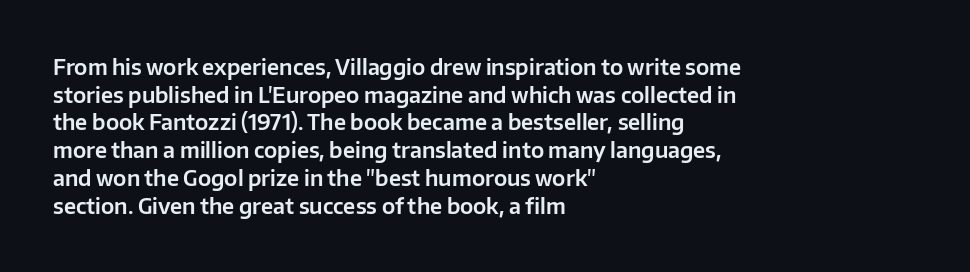
Every character sits straight up, as roman type does. Decoration check: the copy has no underline. A normal amount of white space separates one row of letters from the next. The passage shown has conventional tracking throughout.
